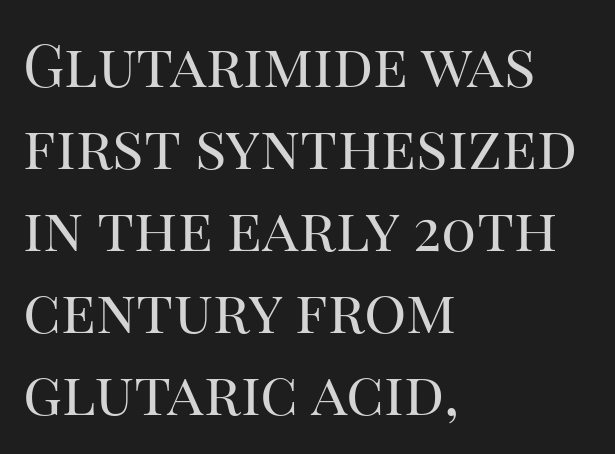
Here the glyphs are tracked normally, forming tight word shapes. The rag falls on the right side of this text block. Small tapered or slab feet sit at the stroke ends, so this counts as serif. It's the straight-up-and-down kind of type.
